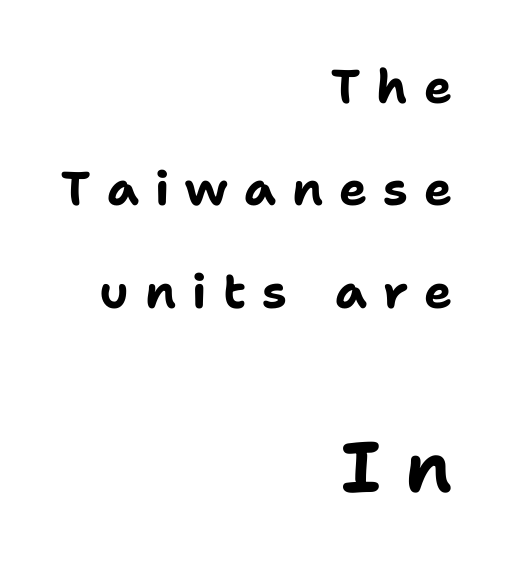
Q: Is the text bold? A: Yes.
Q: Is the text italic (slanted)? A: No, it is upright.
Q: Is the typeface a serif or a sans-serif typeface? A: Sans-serif.
Q: Is the text underlined? A: No.
Q: How is the paragraph aligned? A: Right-aligned.
Q: Is the spacing between letters normal or unusually wide? A: Unusually wide.
Q: Is the spacing between lines tight, normal or loose? A: Loose.
Q: Which block of text is set in a larger size, the first (top) or the second (bottom)? A: The second (bottom) one.
Q: Width (condensed, normal, or wide)? A: Normal.
Q: Stroke contrast? A: Low.
Q: x-height? A: Medium.
Q: Monospaced? A: No.
